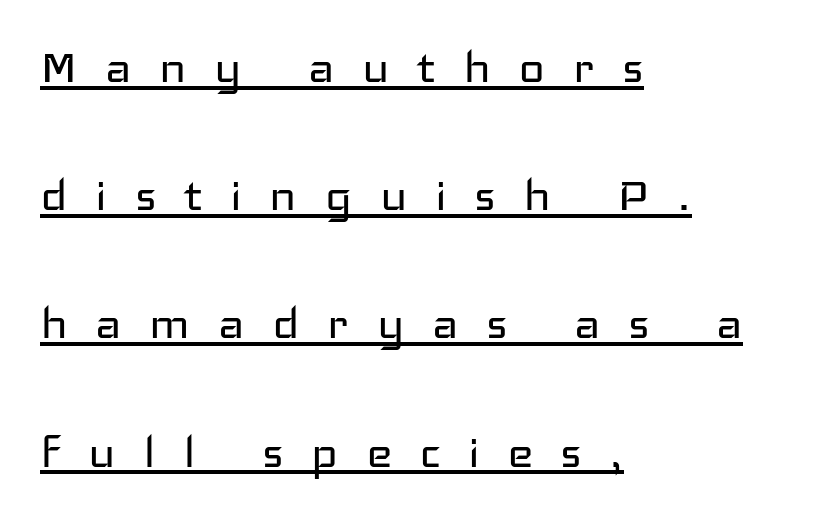
The image shows 56 px regular-weight, wide sans-serif type, upright; set left-aligned, loose line spacing (2.29x), unusually wide letter spacing (+0.49 em), underlined; low stroke contrast and a medium x-height.
